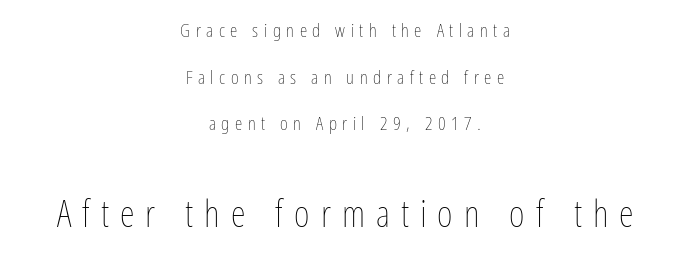
Each letter keeps its own natural width here, so spacing adapts to shape. Leading: increased. Is the lower block the larger one? Yes — the lower block carries the bigger type. Is the letter spacing exaggerated? Yes — the characters are pushed far apart. The font is comparable to plain body text, perhaps lighter. Nope, not italic — everything's standing straight.
